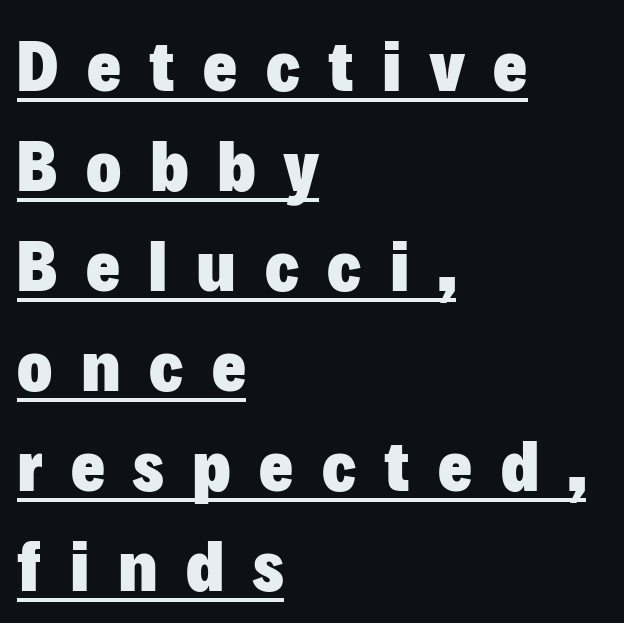
The line-height multiplier appears to be the usual default. Posture: upright roman. Weight check: bold — yes, fully. Varying glyph widths throughout — classic text-font behaviour. Underlined type. This sample is left-justified, so line endings fall wherever the words run out.
